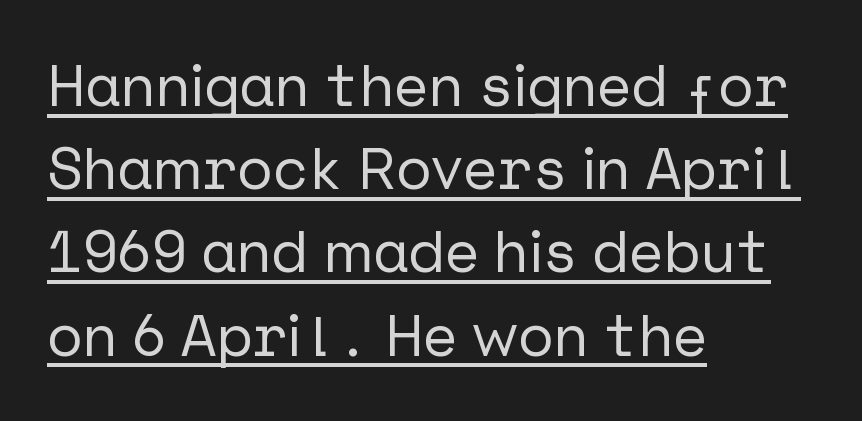
{"serif": "no", "italic": "no", "width": "normal", "stroke_contrast": "low", "x_height": "medium", "underline": "yes", "align": "left", "line_spacing": "normal", "line_spacing_ratio": 1.41, "letter_spacing": "normal", "letter_spacing_em": 0.0, "glyph_px": 59}
